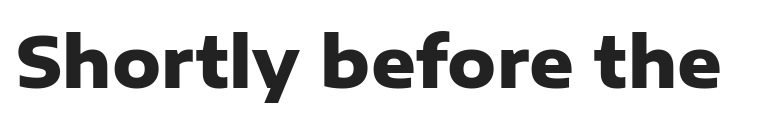
Q: Is the text bold? A: Yes.
Q: Is the text italic (slanted)? A: No, it is upright.
Q: Is the typeface a serif or a sans-serif typeface? A: Sans-serif.
Q: Is the text underlined? A: No.
Q: Is the spacing between letters normal or unusually wide? A: Normal.
Q: Width (condensed, normal, or wide)? A: Normal.
Q: Stroke contrast? A: Low.
Q: x-height? A: Medium.
Q: Monospaced? A: No.
